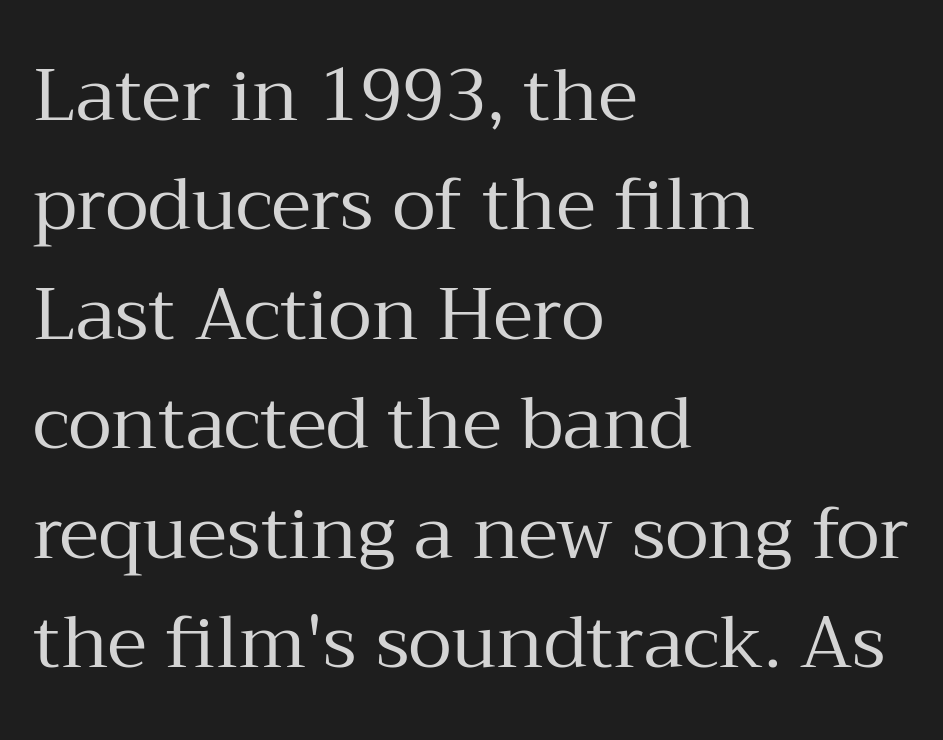
The image shows 72 px regular-weight serif type, upright; set left-aligned, normal line spacing (1.52x), normal letter spacing, not underlined; medium stroke contrast and a medium x-height.
